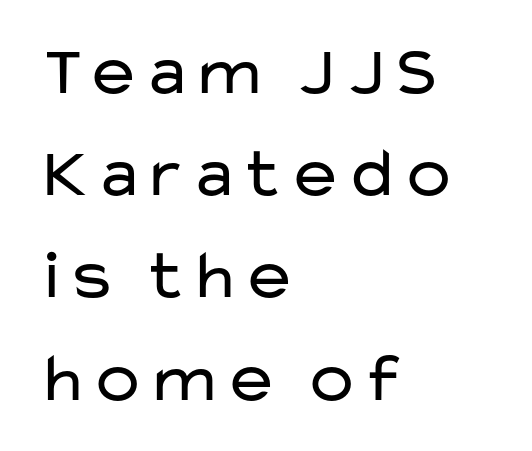
{"serif": "no", "italic": "no", "bold": "no", "weight": "regular", "width": "wide", "stroke_contrast": "low", "x_height": "medium", "monospaced": "no", "underline": "no", "align": "left", "line_spacing": "normal", "line_spacing_ratio": 1.46, "letter_spacing": "normal", "letter_spacing_em": 0.0, "glyph_px": 70}
